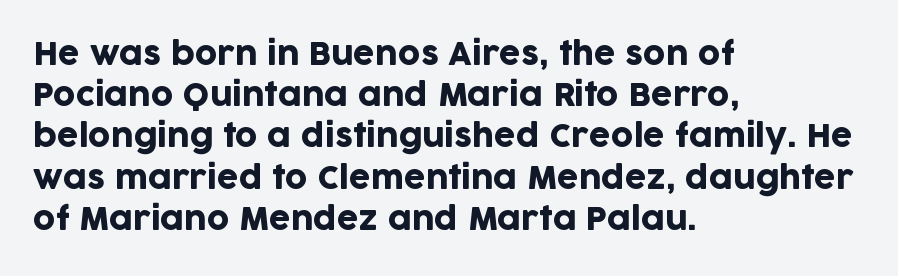
The image shows 31 px sans-serif type, upright; set left-aligned, normal line spacing (1.33x), normal letter spacing, not underlined; low stroke contrast and a large x-height.
